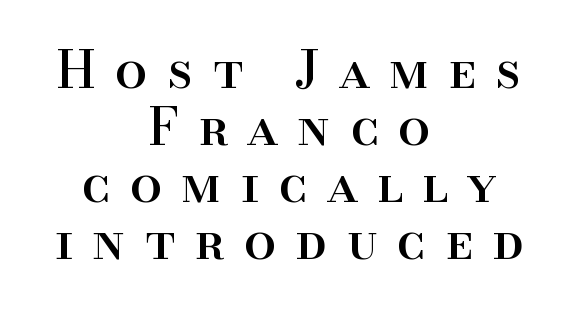
{"serif": "yes", "italic": "no", "width": "normal", "stroke_contrast": "high", "x_height": "small", "monospaced": "no", "underline": "no", "align": "center", "line_spacing": "tight", "line_spacing_ratio": 1.12, "letter_spacing": "wide", "letter_spacing_em": 0.38, "glyph_px": 51}
